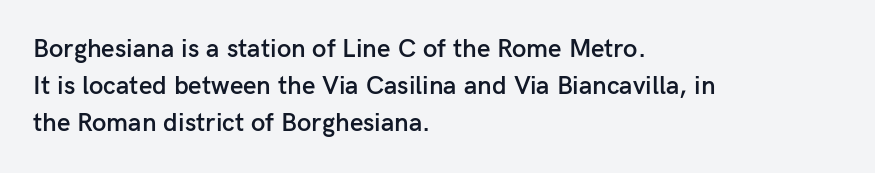
The image shows 26 px text type, upright; set left-aligned, normal line spacing (1.43x), normal letter spacing, not underlined.
